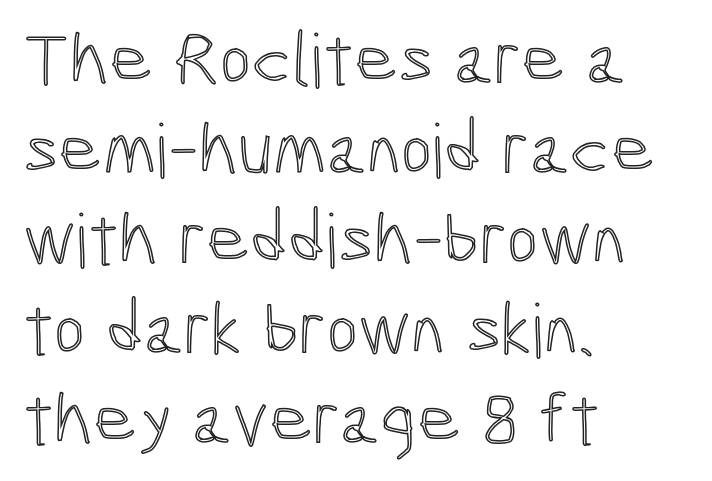
The image shows 75 px condensed type, upright; set left-aligned, line spacing 1.2x, normal letter spacing, not underlined; a medium x-height.
